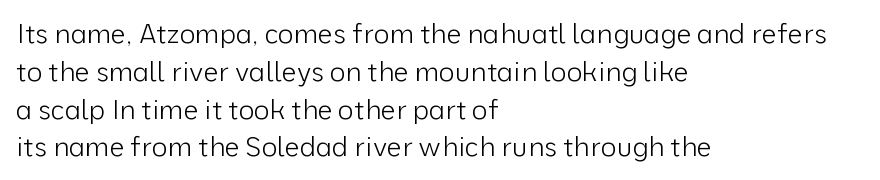
The image shows 27 px text type, upright; set left-aligned, normal line spacing (1.4x), normal letter spacing, not underlined.
